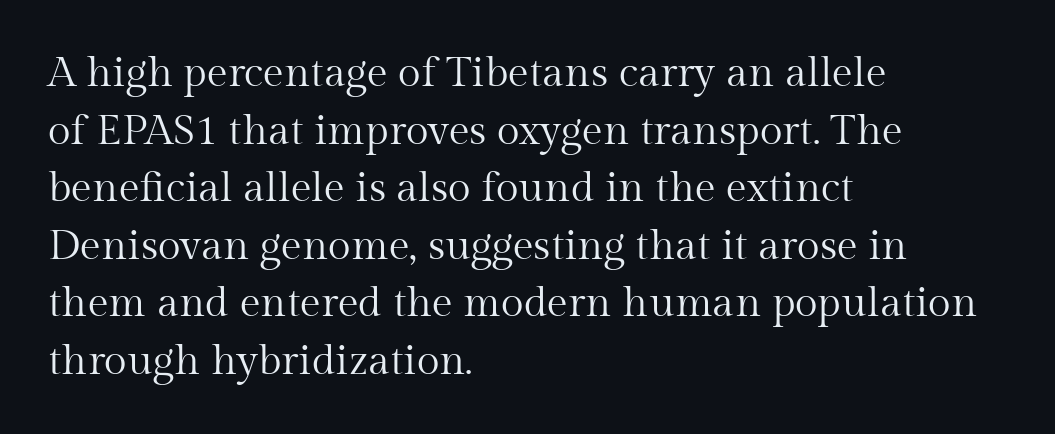
Q: Is the text bold? A: No.
Q: Is the text italic (slanted)? A: No, it is upright.
Q: Is the typeface a serif or a sans-serif typeface? A: Serif.
Q: Is the text underlined? A: No.
Q: How is the paragraph aligned? A: Left-aligned.
Q: Is the spacing between letters normal or unusually wide? A: Normal.
Q: Is the spacing between lines tight, normal or loose? A: Normal.
Q: Width (condensed, normal, or wide)? A: Normal.
Q: Stroke contrast? A: Medium.
Q: x-height? A: Medium.
Q: Monospaced? A: No.
